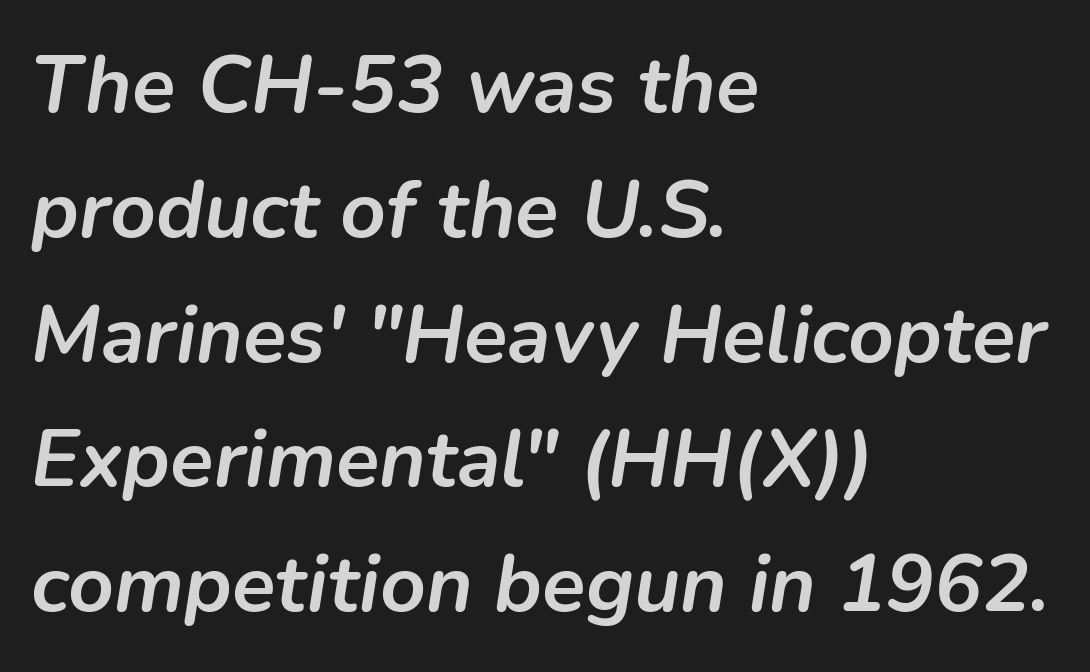
The image shows 80 px semibold type, italic (leaning right); set left-aligned, normal line spacing (1.56x), normal letter spacing, not underlined; low stroke contrast and a medium x-height.
